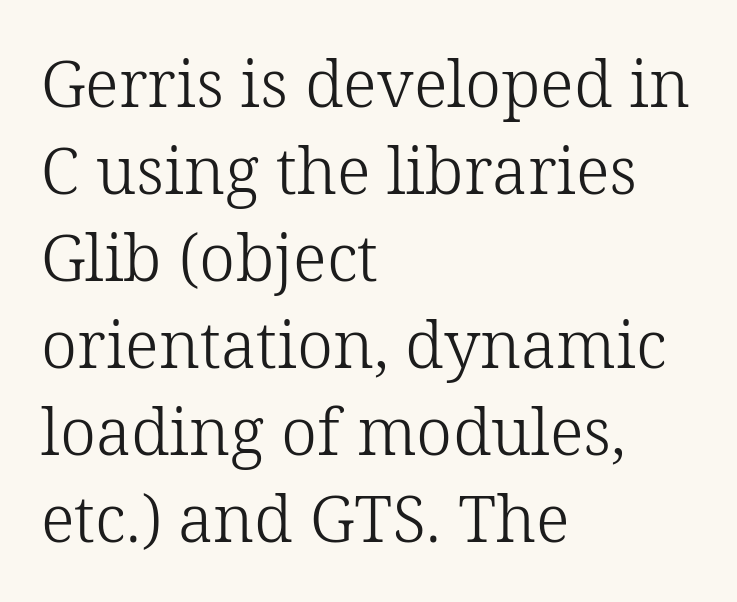
Q: Is the text bold? A: No.
Q: Is the text italic (slanted)? A: No, it is upright.
Q: Is the typeface a serif or a sans-serif typeface? A: Serif.
Q: Is the text underlined? A: No.
Q: How is the paragraph aligned? A: Left-aligned.
Q: Is the spacing between letters normal or unusually wide? A: Normal.
Q: Is the spacing between lines tight, normal or loose? A: Normal.
Q: Width (condensed, normal, or wide)? A: Normal.
Q: Stroke contrast? A: Low.
Q: x-height? A: Medium.
Q: Monospaced? A: No.
